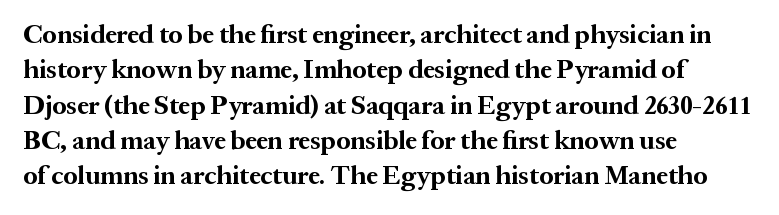
Q: Is the text bold? A: Yes.
Q: Is the text italic (slanted)? A: No, it is upright.
Q: Is the text underlined? A: No.
Q: How is the paragraph aligned? A: Left-aligned.
Q: Is the spacing between letters normal or unusually wide? A: Normal.
Q: Is the spacing between lines tight, normal or loose? A: Normal.
